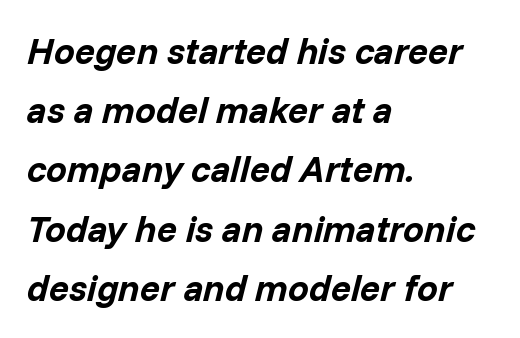
The whole block is typeset with a tilt. The face used here has the dense, thick strokes of a bold. Line starts are locked; line ends wander. This sample has the flowing, uneven cadence of proportional lettering. Tracking value appears to be zero — textbook default spacing.
